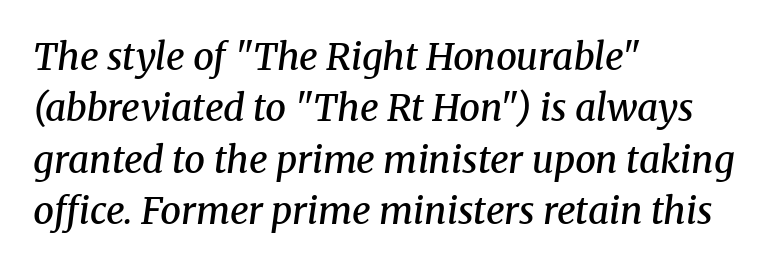
The image shows 37 px semibold serif type, italic (leaning right); set left-aligned, normal line spacing (1.39x), normal letter spacing, not underlined; medium stroke contrast and a medium x-height.
